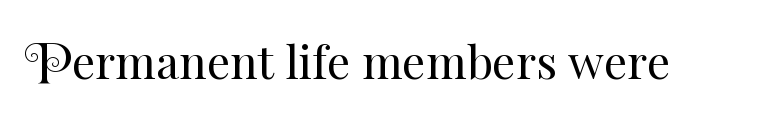
{"italic": "no", "bold": "no", "weight": "regular", "width": "normal", "stroke_contrast": "medium", "x_height": "small", "monospaced": "no", "underline": "no", "letter_spacing": "normal", "letter_spacing_em": 0.0, "glyph_px": 46}
